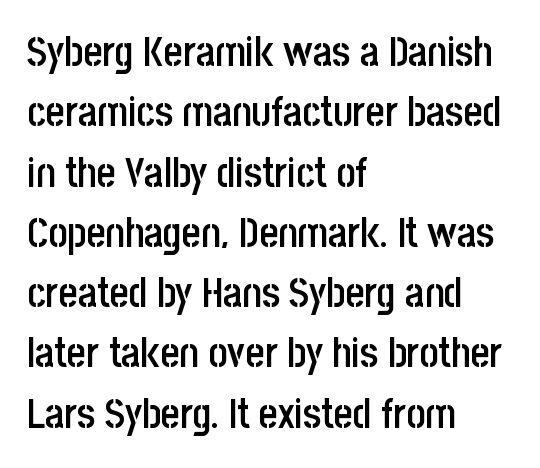
The image shows 41 px semibold, condensed sans-serif type, upright; set left-aligned, normal line spacing (1.47x), normal letter spacing, not underlined; low stroke contrast and a large x-height.
